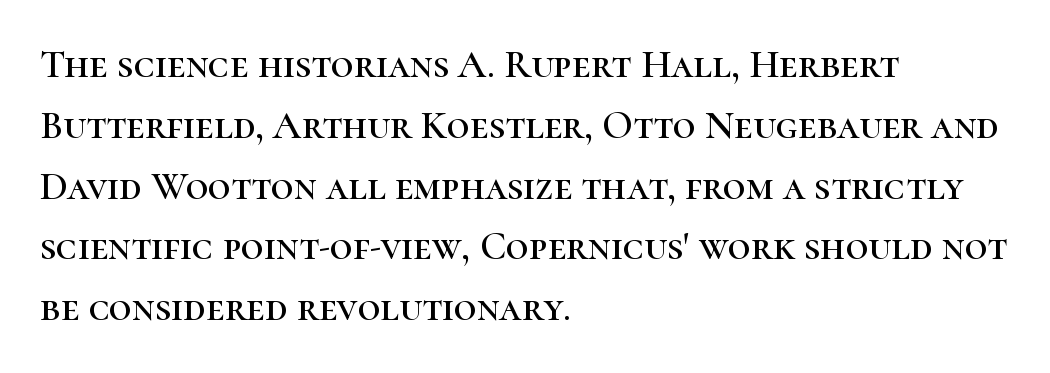
The rendering uses natural spacing where letterforms have individual widths. Underlining? Definitely not there. The lines are quadded left. Classification — serif. Spacing between characters is what you'd get straight out of the box. No italicization has been applied; the sample stays upright.
